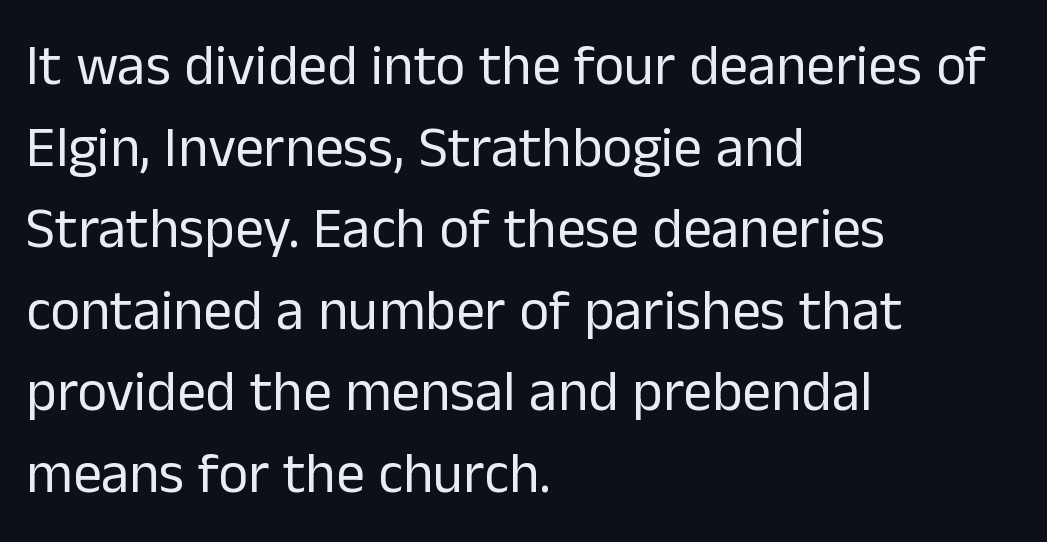
The specimen omits any rule beneath the text block's lines. Caption: multi-line text, flush left, ragged right. The face used here is rendered with its standard letterfit. Think of a printed novel: that variable character pitch is what you see here. Heaviness? Minimal to ordinary, like unemphasized prose. The axis of the letterforms is exactly vertical.
